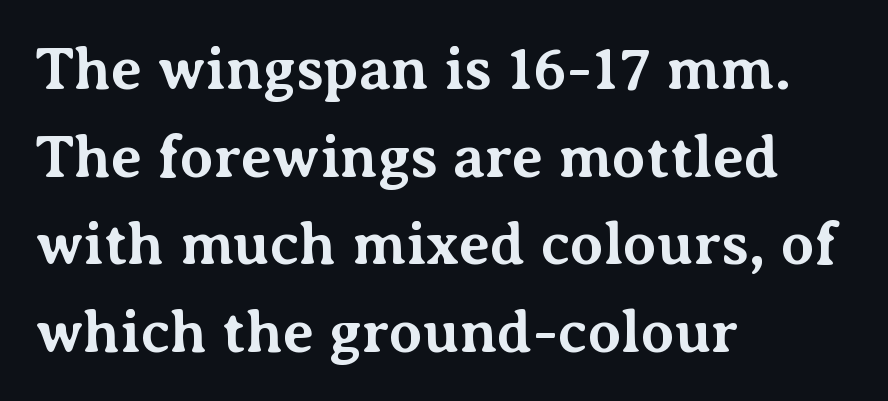
Q: Is the text bold? A: Yes.
Q: Is the text italic (slanted)? A: No, it is upright.
Q: Is the typeface a serif or a sans-serif typeface? A: Serif.
Q: Is the text underlined? A: No.
Q: How is the paragraph aligned? A: Left-aligned.
Q: Is the spacing between letters normal or unusually wide? A: Normal.
Q: Is the spacing between lines tight, normal or loose? A: Normal.
Q: Width (condensed, normal, or wide)? A: Normal.
Q: Stroke contrast? A: Medium.
Q: x-height? A: Medium.
Q: Monospaced? A: No.
